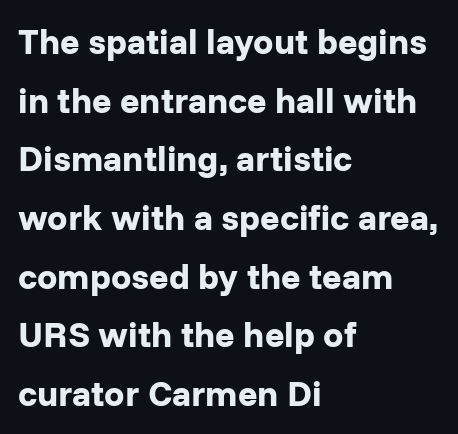
Q: Is the text bold? A: Yes.
Q: Is the text italic (slanted)? A: No, it is upright.
Q: Is the typeface a serif or a sans-serif typeface? A: Sans-serif.
Q: Is the text underlined? A: No.
Q: How is the paragraph aligned? A: Left-aligned.
Q: Is the spacing between letters normal or unusually wide? A: Normal.
Q: Is the spacing between lines tight, normal or loose? A: Normal.
Q: Width (condensed, normal, or wide)? A: Normal.
Q: Stroke contrast? A: Low.
Q: x-height? A: Medium.
Q: Monospaced? A: No.
